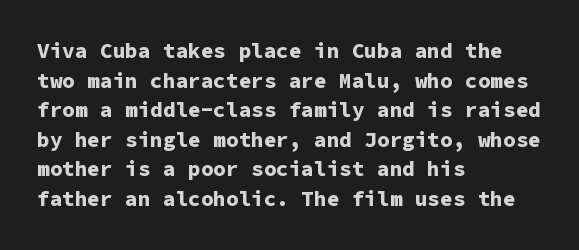
The vertical gap from one line to the next is medium. Beneath every word, the page is bare. Nothing unusual about the tracking: characters are spaced as the font intends. Its strokes are broad and dark, the hallmark of bold type. This sample uses an upright cut, with every glyph sitting square on the baseline. If you drew a ruler down the left edge, every line would touch it.
